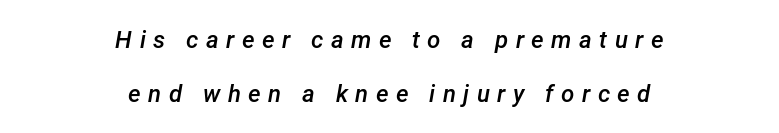
Bare-footed words on every line. There's an unmistakable incline to the writing here. These lines stack symmetrically, like a column narrowing and widening about its center. The line-height multiplier appears high, well above default.
